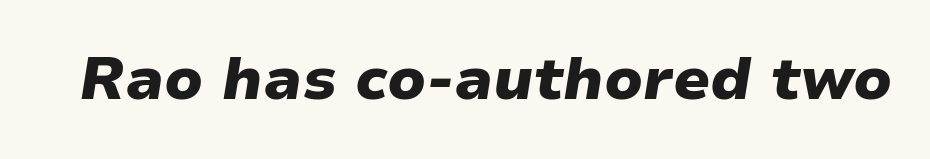
The axis of the letterforms is tilted away from vertical. Descenders hang freely into open space. Thick stems and heavy bowls — unmistakably bold. The face used here is proportionally spaced, like ordinary book or web type.
